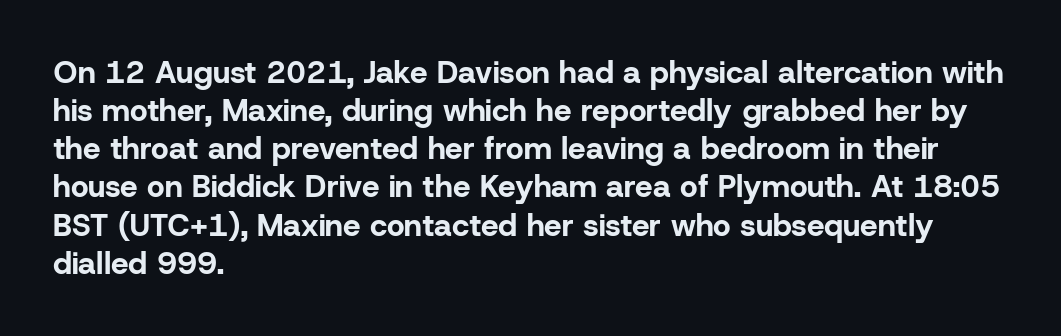
{"serif": "no", "italic": "no", "bold": "yes", "weight": "bold", "width": "normal", "stroke_contrast": "low", "x_height": "medium", "monospaced": "no", "underline": "no", "align": "left", "line_spacing_ratio": 1.23, "letter_spacing": "normal", "letter_spacing_em": 0.0, "glyph_px": 31}
